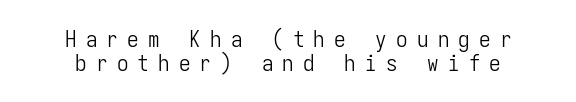
{"italic": "no", "bold": "no", "underline": "no", "align": "center", "line_spacing": "tight", "line_spacing_ratio": 1.04, "letter_spacing": "wide", "letter_spacing_em": 0.4, "glyph_px": 23}
